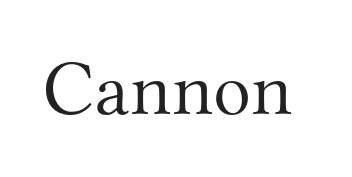
Think standard paragraph weight, or any step lighter than that. The letterforms sit shoulder to shoulder at normal distance. Classification — serif. It's the straight-up-and-down kind of type. Here the designer chose a conventional face with non-uniform glyph widths.
